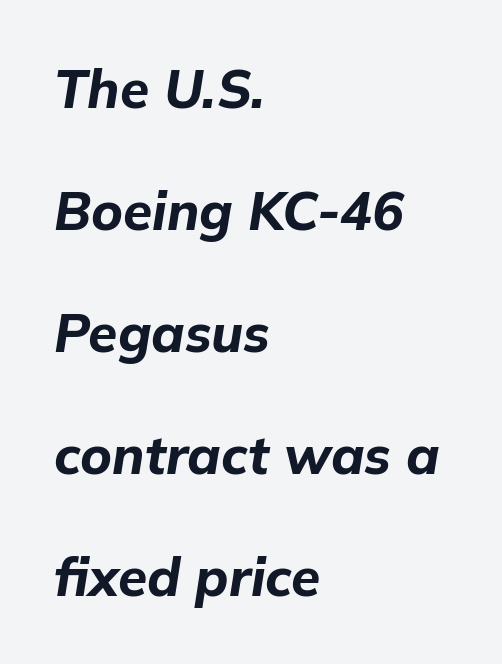
{"italic": "yes", "lean": "right", "slant_degrees": 9, "bold": "yes", "weight": "bold", "width": "normal", "stroke_contrast": "low", "x_height": "medium", "monospaced": "no", "underline": "no", "align": "left", "line_spacing": "loose", "line_spacing_ratio": 2.3, "letter_spacing": "normal", "letter_spacing_em": 0.0, "glyph_px": 53}
